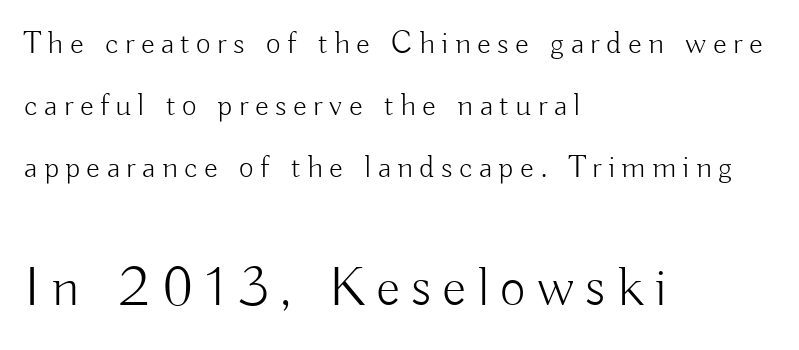
Q: Is the text bold? A: No.
Q: Is the text italic (slanted)? A: No, it is upright.
Q: Is the typeface a serif or a sans-serif typeface? A: Sans-serif.
Q: Is the text underlined? A: No.
Q: How is the paragraph aligned? A: Left-aligned.
Q: Is the spacing between letters normal or unusually wide? A: Unusually wide.
Q: Is the spacing between lines tight, normal or loose? A: Loose.
Q: Which block of text is set in a larger size, the first (top) or the second (bottom)? A: The second (bottom) one.
Q: Width (condensed, normal, or wide)? A: Normal.
Q: Stroke contrast? A: Low.
Q: x-height? A: Small.
Q: Monospaced? A: No.
